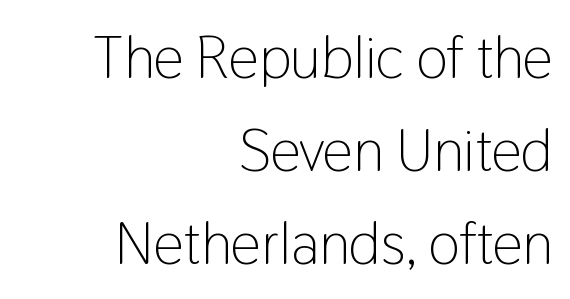
Q: Is the text bold? A: No.
Q: Is the text italic (slanted)? A: No, it is upright.
Q: Is the typeface a serif or a sans-serif typeface? A: Sans-serif.
Q: Is the text underlined? A: No.
Q: How is the paragraph aligned? A: Right-aligned.
Q: Is the spacing between letters normal or unusually wide? A: Normal.
Q: Is the spacing between lines tight, normal or loose? A: Normal.
Q: Width (condensed, normal, or wide)? A: Condensed.
Q: Stroke contrast? A: Low.
Q: x-height? A: Medium.
Q: Monospaced? A: No.
